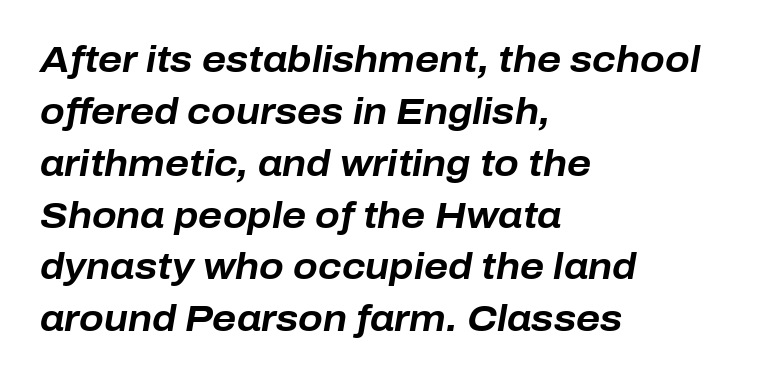
Q: Is the text bold? A: Yes.
Q: Is the text italic (slanted)? A: Yes, it leans right by about 10 degrees.
Q: Is the text underlined? A: No.
Q: How is the paragraph aligned? A: Left-aligned.
Q: Is the spacing between letters normal or unusually wide? A: Normal.
Q: Is the spacing between lines tight, normal or loose? A: Normal.
Q: Width (condensed, normal, or wide)? A: Normal.
Q: Stroke contrast? A: Low.
Q: x-height? A: Medium.
Q: Monospaced? A: No.
